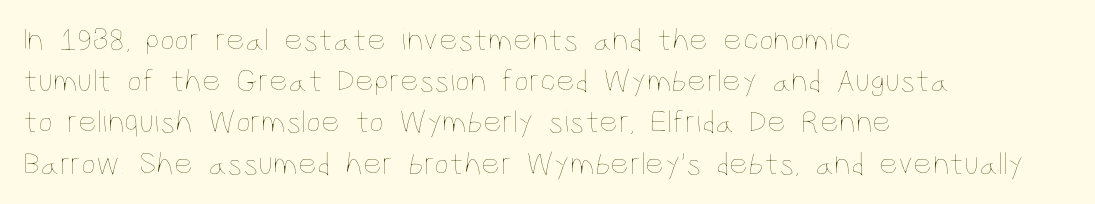
Ascenders rise straight up at ninety degrees. Looks like regular typesetting: each glyph gets only the width it needs. The lines sit at an ordinary, default distance from one another. Stem width sits at or under what a default text font uses. The string is rendered with underlining switched off.
